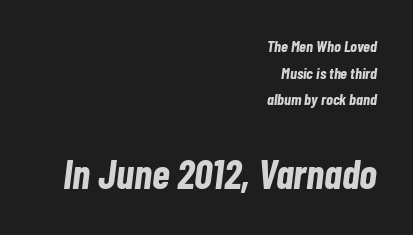
This is oblique type, the kind used for emphasis or titles. The line-height multiplier appears to be the usual default. Underline: absent. The face used here appears at its bigger size in the lower chunk. Thick stems and heavy bowls — unmistakably bold.
